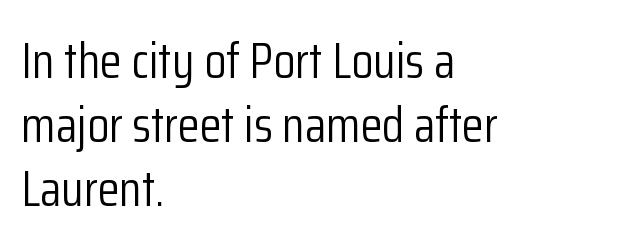
If you drew a line through each stem, it would be perfectly vertical. Underlining? Definitely not there. The paragraph has a hard left edge and a soft right edge. In terms of letterform style, serifs are entirely absent.
